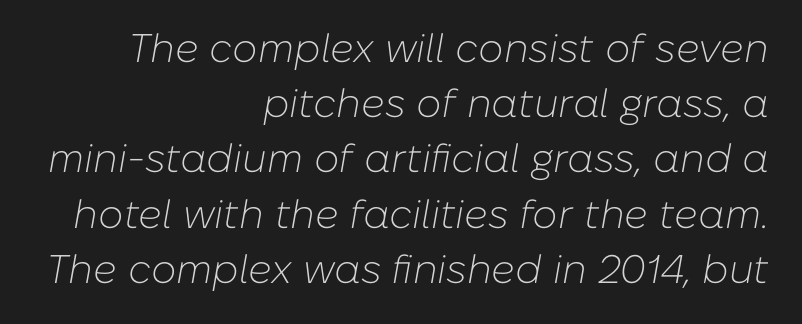
No letter is thick-stroked: the sample isn't bold. The axis of the letterforms is tilted away from vertical. The type is set solid horizontally, with unmodified tracking. Rule under the text: the space is simply empty. Each letter keeps its own natural width here, so spacing adapts to shape.
